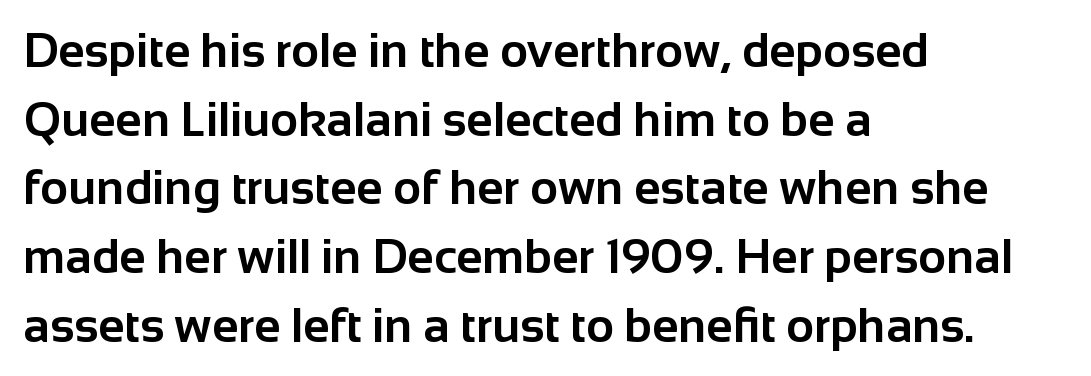
Q: Is the text bold? A: Yes.
Q: Is the text italic (slanted)? A: No, it is upright.
Q: Is the typeface a serif or a sans-serif typeface? A: Sans-serif.
Q: Is the text underlined? A: No.
Q: How is the paragraph aligned? A: Left-aligned.
Q: Is the spacing between letters normal or unusually wide? A: Normal.
Q: Is the spacing between lines tight, normal or loose? A: Normal.
Q: Width (condensed, normal, or wide)? A: Normal.
Q: Stroke contrast? A: Low.
Q: x-height? A: Medium.
Q: Monospaced? A: No.
